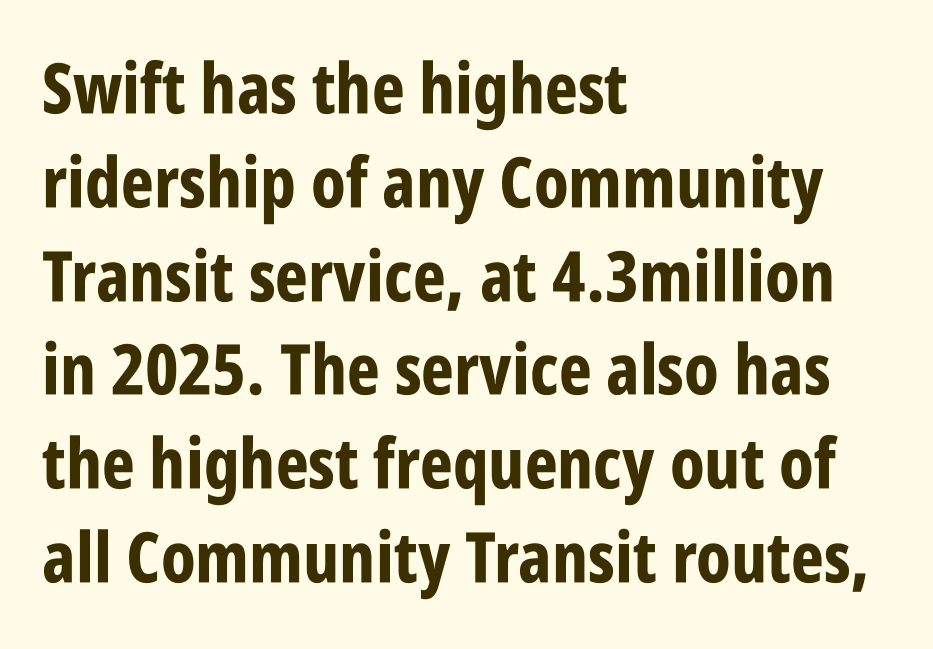
Q: Is the text bold? A: Yes.
Q: Is the text italic (slanted)? A: No, it is upright.
Q: Is the typeface a serif or a sans-serif typeface? A: Sans-serif.
Q: Is the text underlined? A: No.
Q: How is the paragraph aligned? A: Left-aligned.
Q: Is the spacing between letters normal or unusually wide? A: Normal.
Q: Is the spacing between lines tight, normal or loose? A: Normal.
Q: Width (condensed, normal, or wide)? A: Condensed.
Q: Stroke contrast? A: Low.
Q: x-height? A: Large.
Q: Monospaced? A: No.
